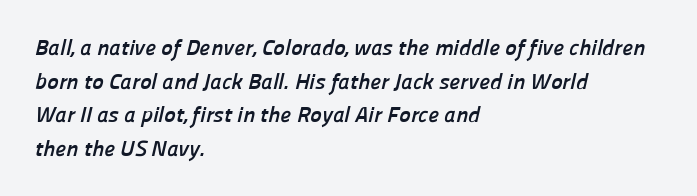
Q: Is the text bold? A: Yes.
Q: Is the text underlined? A: No.
Q: How is the paragraph aligned? A: Left-aligned.
Q: Is the spacing between letters normal or unusually wide? A: Normal.
Q: Is the spacing between lines tight, normal or loose? A: Normal.
